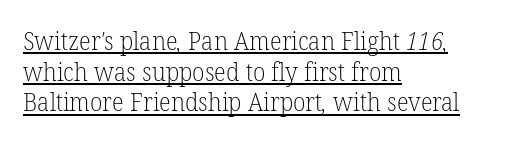
{"bold": "no", "underline": "yes", "align": "left", "line_spacing_ratio": 1.23, "letter_spacing": "normal", "letter_spacing_em": 0.0, "glyph_px": 25}
